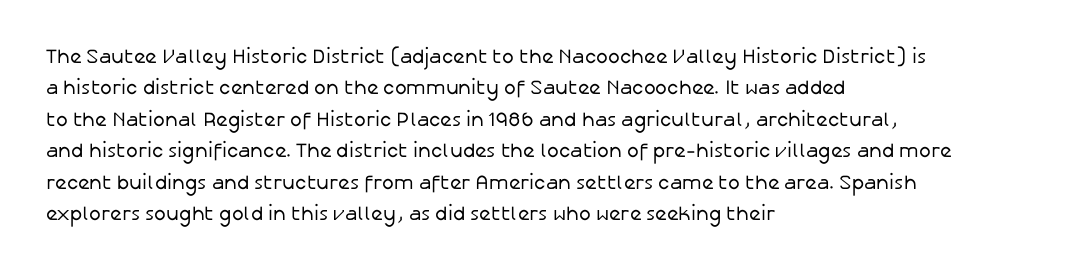
The image shows 20 px text type, upright; set left-aligned, normal line spacing (1.57x), normal letter spacing, not underlined.
